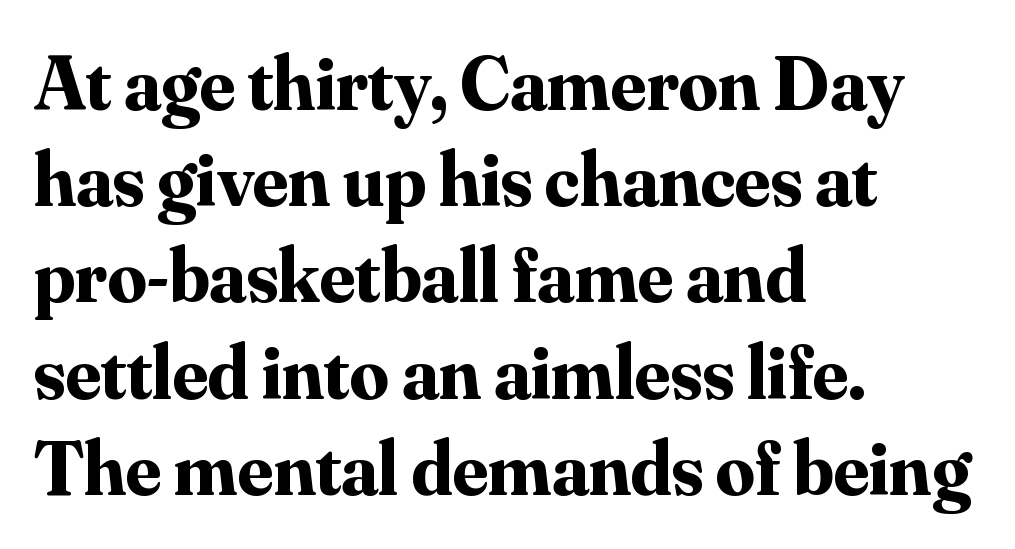
{"serif": "yes", "italic": "no", "bold": "yes", "weight": "bold", "width": "normal", "stroke_contrast": "medium", "x_height": "small", "monospaced": "no", "underline": "no", "align": "left", "line_spacing": "normal", "line_spacing_ratio": 1.25, "letter_spacing": "normal", "letter_spacing_em": 0.0, "glyph_px": 77}
